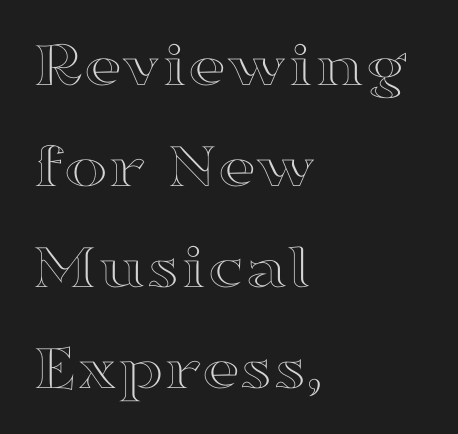
What stands out about the letter spacing? Nothing — it is the standard amount. The typesetter chose a ragged-right arrangement here. Words float on clear page, feet unadorned. The space between consecutive lines is moderate. Varying glyph widths throughout — classic text-font behaviour. Upright lettering throughout.
